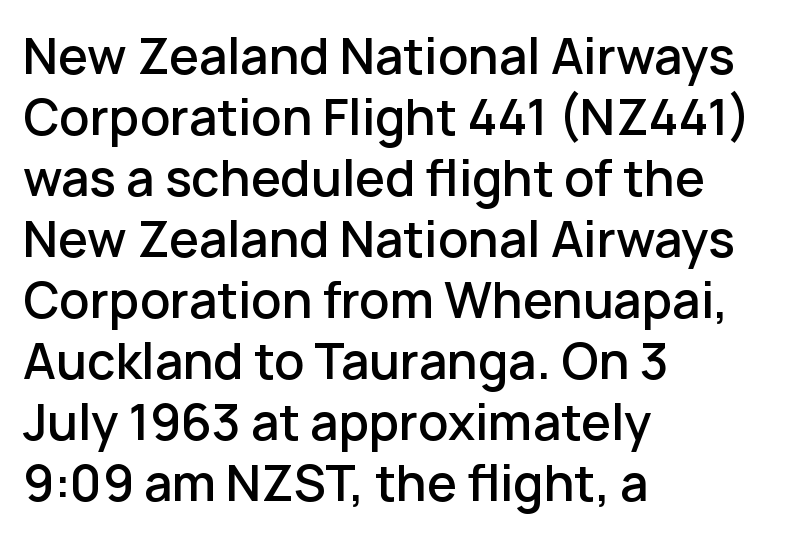
{"serif": "no", "italic": "no", "bold": "semi", "weight": "semibold", "width": "normal", "stroke_contrast": "low", "x_height": "medium", "monospaced": "no", "underline": "no", "align": "left", "line_spacing": "normal", "line_spacing_ratio": 1.27, "letter_spacing": "normal", "letter_spacing_em": 0.0, "glyph_px": 48}
